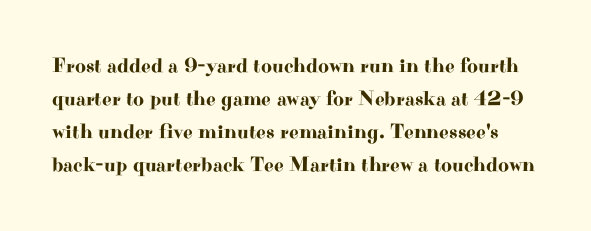
{"italic": "no", "underline": "no", "line_spacing": "normal", "line_spacing_ratio": 1.57, "letter_spacing": "normal", "letter_spacing_em": 0.0, "glyph_px": 21}
